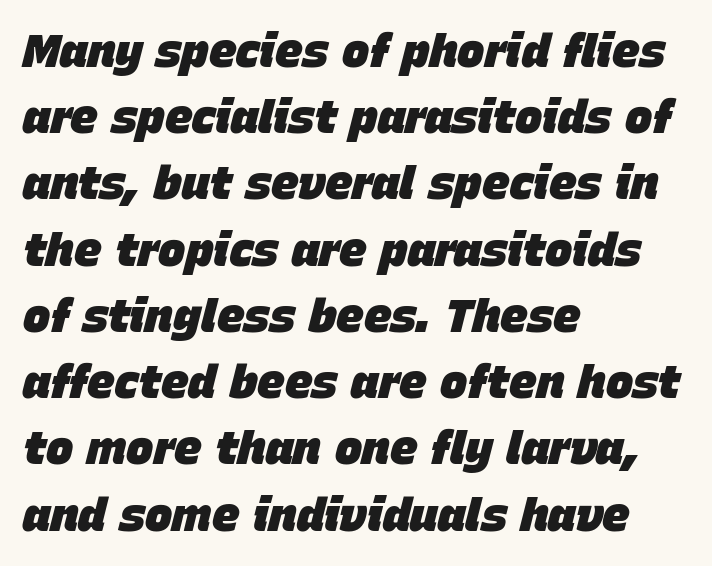
Underline: absent. Honestly, the letter spacing is just normal — you wouldn't notice it. The ragged edge is on the right, which tells us the setting is flush left. Is there much room between lines? A standard amount, neither cramped nor airy.
